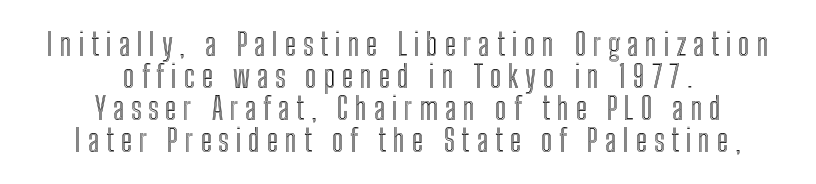
The image shows 31 px condensed type, upright; set centered, tight line spacing (1.03x), unusually wide letter spacing (+0.22 em), not underlined; a medium x-height.
